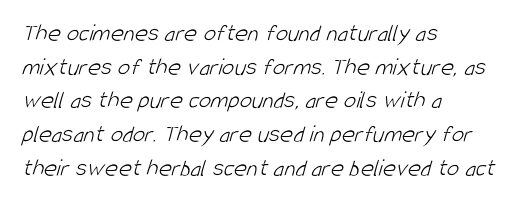
This reads as an unemphasized weight, regular at the heaviest. Honestly, the row spacing looks completely unremarkable. The paragraph shown leans on its left margin. The passage shown has conventional tracking throughout. Descenders hang freely into open space.
